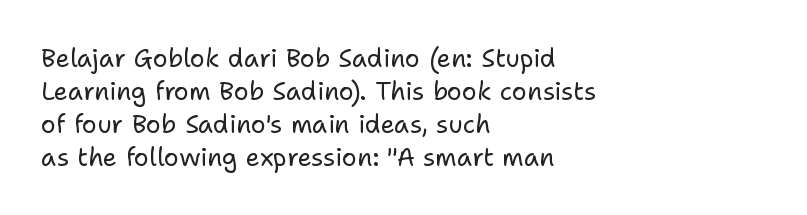
{"italic": "no", "bold": "no", "underline": "no", "align": "left", "line_spacing": "normal", "line_spacing_ratio": 1.32, "letter_spacing": "normal", "letter_spacing_em": 0.0, "glyph_px": 25}
